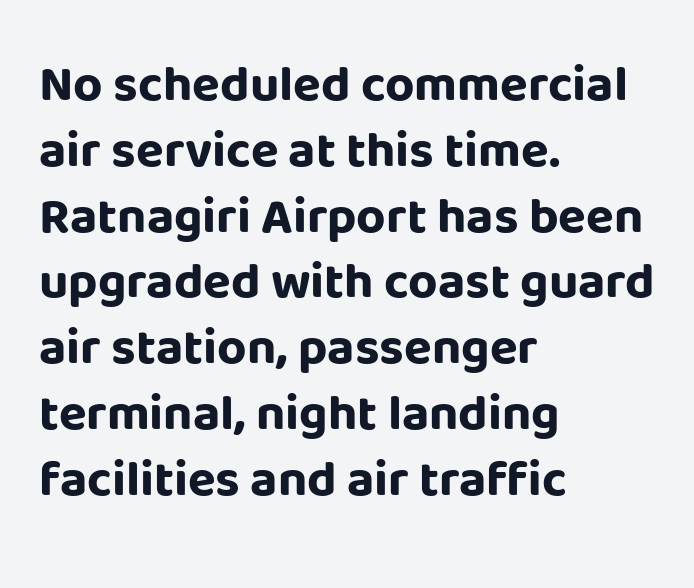
{"serif": "no", "italic": "no", "bold": "yes", "weight": "bold", "width": "normal", "stroke_contrast": "low", "x_height": "large", "monospaced": "no", "underline": "no", "align": "left", "line_spacing": "normal", "line_spacing_ratio": 1.29, "letter_spacing": "normal", "letter_spacing_em": 0.0, "glyph_px": 51}
